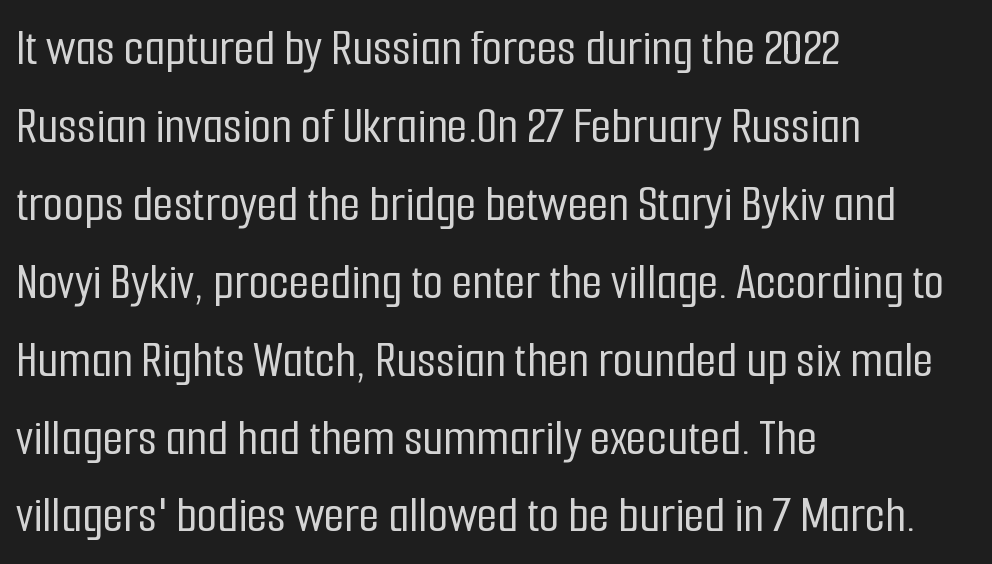
Q: Is the text italic (slanted)? A: No, it is upright.
Q: Is the typeface a serif or a sans-serif typeface? A: Sans-serif.
Q: Is the text underlined? A: No.
Q: How is the paragraph aligned? A: Left-aligned.
Q: Is the spacing between letters normal or unusually wide? A: Normal.
Q: Is the spacing between lines tight, normal or loose? A: Normal.
Q: Width (condensed, normal, or wide)? A: Condensed.
Q: Stroke contrast? A: Low.
Q: x-height? A: Medium.
Q: Monospaced? A: No.
